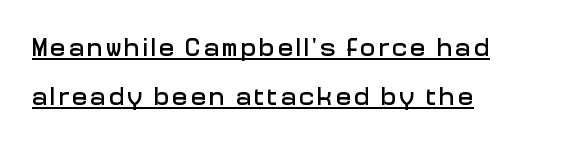
Q: Is the text italic (slanted)? A: No, it is upright.
Q: Is the text underlined? A: Yes.
Q: How is the paragraph aligned? A: Left-aligned.
